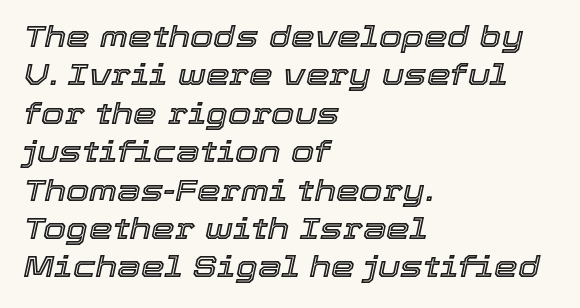
Notice how the passage keeps a crisp vertical edge on the left only. Nobody drew a line under any word here. The type is set solid horizontally, with unmodified tracking. Characters are canted at an angle relative to the baseline's perpendicular. Looks like regular typesetting: each glyph gets only the width it needs. The block of text has a typical density, with ordinary space between rows.
